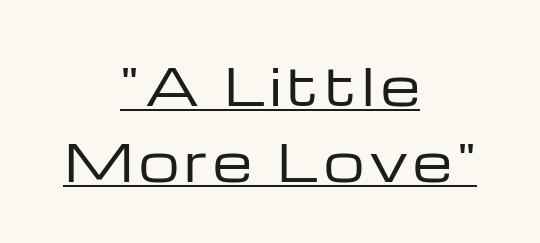
Q: Is the text bold? A: No.
Q: Is the text italic (slanted)? A: No, it is upright.
Q: Is the typeface a serif or a sans-serif typeface? A: Sans-serif.
Q: Is the text underlined? A: Yes.
Q: How is the paragraph aligned? A: Centered.
Q: Is the spacing between lines tight, normal or loose? A: Normal.
Q: Width (condensed, normal, or wide)? A: Wide.
Q: Stroke contrast? A: Low.
Q: x-height? A: Medium.
Q: Monospaced? A: No.
